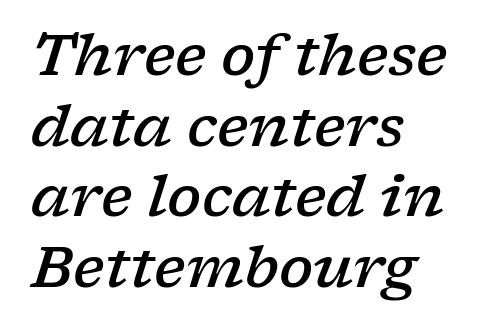
Plain, unruled lines of type. The axis of the letterforms is tilted away from vertical. Unlike a clean sans, this face finishes its strokes with serifs. The horizontal fit of the characters is conventional and even. Every letter is mildly thick-stroked: semibold rather than bold.
